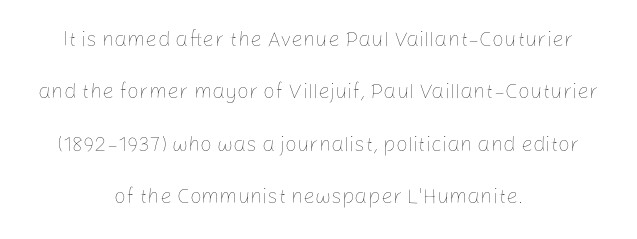
The glyphs are unaccompanied by any horizontal stroke below them. There is no visible air inserted between adjacent glyphs. Posture: vertical. Alignment: centered. Heft: none added — not bold. Compared with typical paragraphs, the rows here are farther apart.
